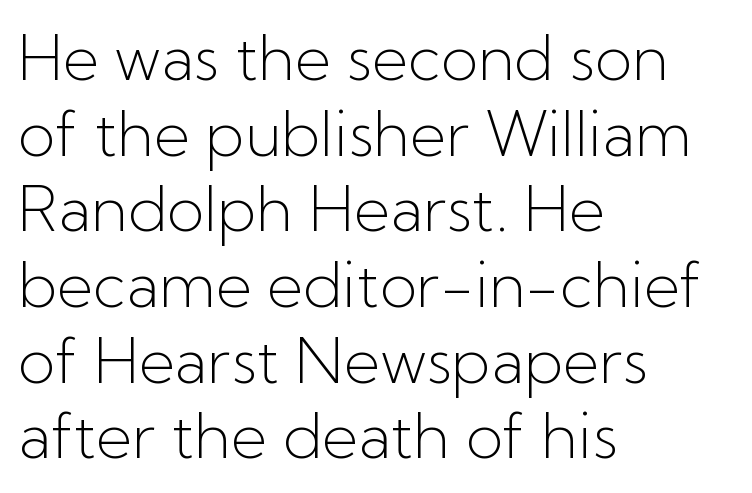
The image shows 62 px light sans-serif type, upright; set left-aligned, line spacing 1.22x, normal letter spacing, not underlined; low stroke contrast and a medium x-height.
